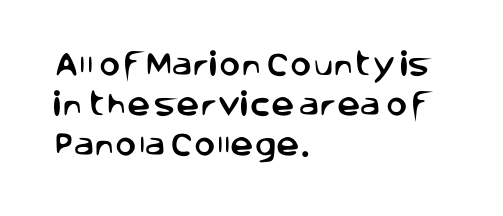
Q: Is the text italic (slanted)? A: No, it is upright.
Q: Is the text underlined? A: No.
Q: How is the paragraph aligned? A: Left-aligned.
Q: Is the spacing between letters normal or unusually wide? A: Normal.
Q: Is the spacing between lines tight, normal or loose? A: Normal.
